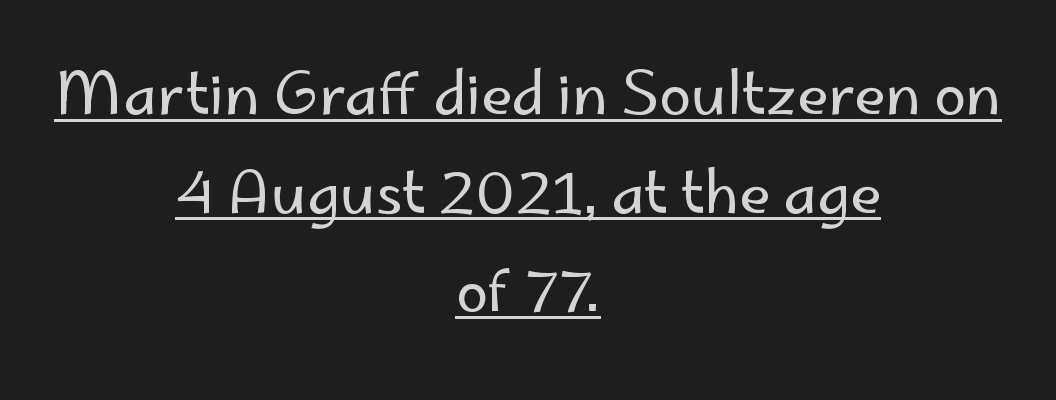
If you drew a line through each stem, it would be perfectly vertical. Horizontally, the lines are justified to the midpoint only. Observe the ordinary spacing: letters are neighbours, not strangers. The face used here is proportionally spaced, like ordinary book or web type. You can tell from the bare stems that sans-serif type was used.
